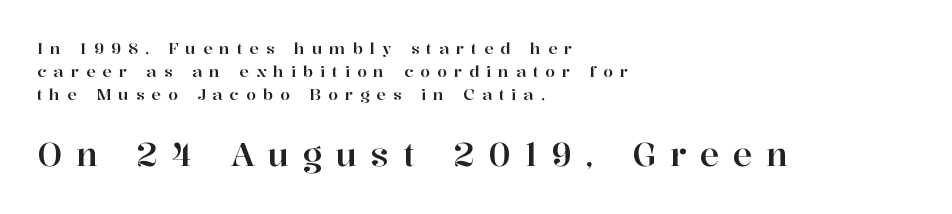
The image shows 32 px serif type, upright; set left-aligned, normal line spacing (1.45x), unusually wide letter spacing (+0.43 em), not underlined; the second (bottom) block is 2.0x larger; high stroke contrast and a medium x-height.
